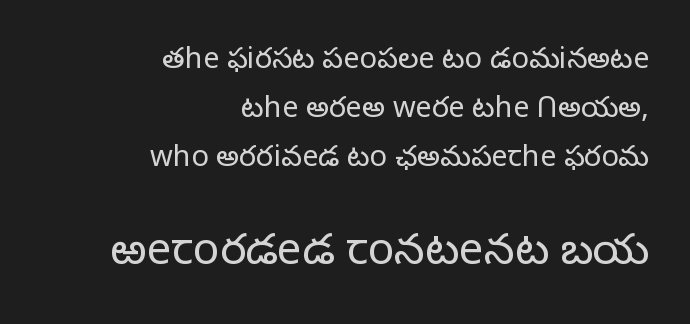
{"serif": "no", "italic": "no", "bold": "no", "weight": "light", "width": "normal", "stroke_contrast": "low", "x_height": "medium", "monospaced": "no", "underline": "no", "align": "right", "line_spacing": "normal", "line_spacing_ratio": 1.69, "letter_spacing": "normal", "letter_spacing_em": 0.0, "larger_block": "second", "size_ratio": 1.52, "glyph_px": 44}
